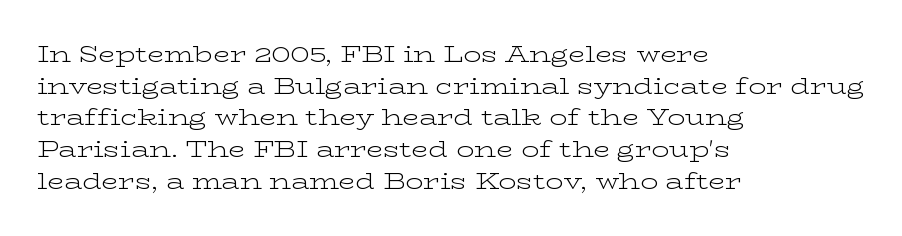
The image shows 22 px text type, upright; set left-aligned, normal line spacing (1.44x), normal letter spacing, not underlined.
